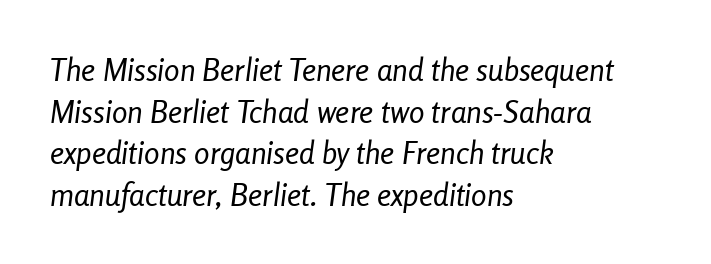
The image shows 31 px regular-weight, condensed type, italic (leaning right); set left-aligned, normal line spacing (1.34x), normal letter spacing, not underlined; low stroke contrast and a medium x-height.
